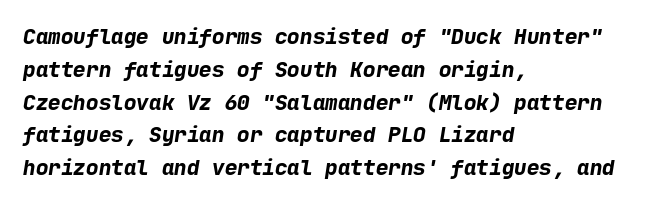
The image shows 21 px bold type; set left-aligned, normal line spacing (1.56x), normal letter spacing, not underlined.
